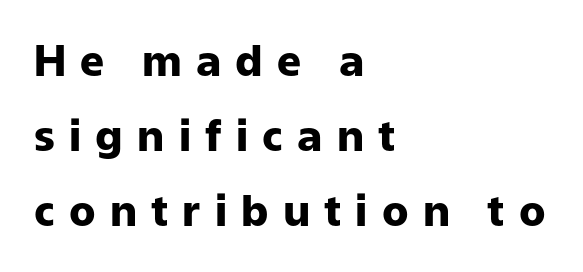
Q: Is the text bold? A: Yes.
Q: Is the text italic (slanted)? A: No, it is upright.
Q: Is the typeface a serif or a sans-serif typeface? A: Sans-serif.
Q: Is the text underlined? A: No.
Q: How is the paragraph aligned? A: Left-aligned.
Q: Is the spacing between letters normal or unusually wide? A: Unusually wide.
Q: Width (condensed, normal, or wide)? A: Normal.
Q: Stroke contrast? A: Low.
Q: x-height? A: Medium.
Q: Monospaced? A: No.
